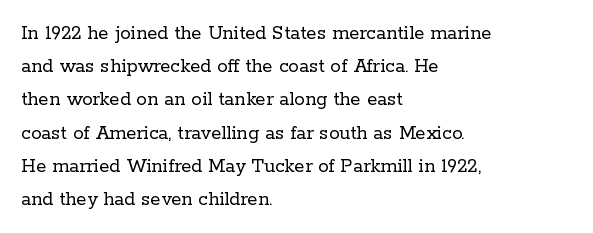
The face looks like a standard text weight, possibly lighter. Short and long lines alike share a common starting point at left. Vertically, the passage feels balanced, rows spaced as you'd expect. A bare baseline throughout the passage. Here the glyphs are tracked normally, forming tight word shapes.
